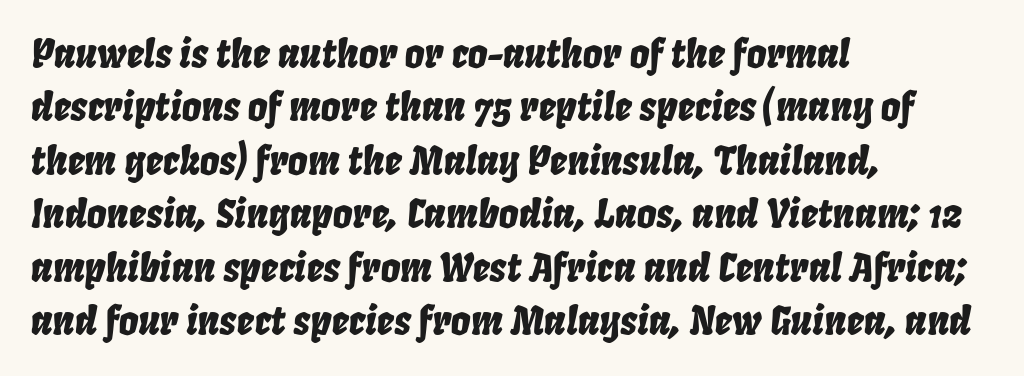
Q: Is the text italic (slanted)? A: Yes, it leans right by about 8 degrees.
Q: Is the text underlined? A: No.
Q: How is the paragraph aligned? A: Left-aligned.
Q: Is the spacing between letters normal or unusually wide? A: Normal.
Q: Is the spacing between lines tight, normal or loose? A: Normal.
Q: Width (condensed, normal, or wide)? A: Condensed.
Q: Stroke contrast? A: Low.
Q: x-height? A: Large.
Q: Monospaced? A: No.
